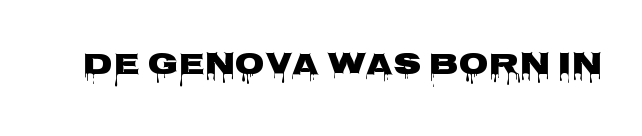
{"serif": "no", "italic": "no", "bold": "yes", "weight": "heavy", "width": "wide", "stroke_contrast": "low", "x_height": "large", "monospaced": "no", "underline": "no", "letter_spacing": "normal", "letter_spacing_em": 0.0, "glyph_px": 31}
